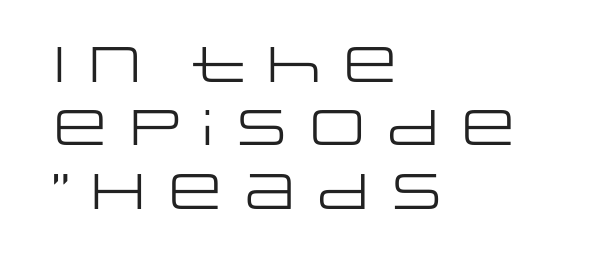
Q: Is the text bold? A: No.
Q: Is the text italic (slanted)? A: No, it is upright.
Q: Is the typeface a serif or a sans-serif typeface? A: Sans-serif.
Q: Is the text underlined? A: No.
Q: How is the paragraph aligned? A: Left-aligned.
Q: Is the spacing between letters normal or unusually wide? A: Normal.
Q: Is the spacing between lines tight, normal or loose? A: Normal.
Q: Width (condensed, normal, or wide)? A: Wide.
Q: Stroke contrast? A: Low.
Q: x-height? A: Large.
Q: Monospaced? A: No.
